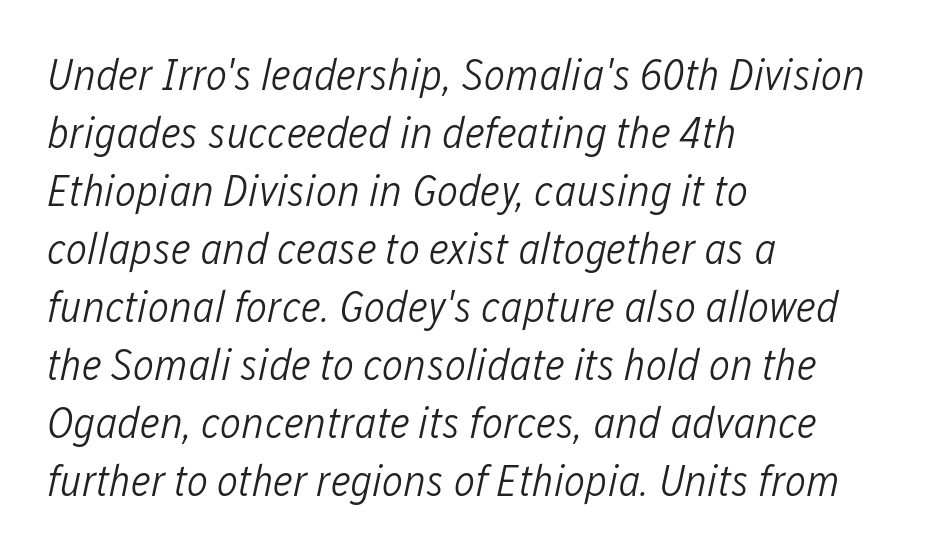
{"italic": "yes", "lean": "right", "slant_degrees": 12, "bold": "no", "weight": "light", "width": "condensed", "stroke_contrast": "low", "x_height": "medium", "monospaced": "no", "underline": "no", "align": "left", "line_spacing": "normal", "line_spacing_ratio": 1.29, "letter_spacing": "normal", "letter_spacing_em": 0.0, "glyph_px": 45}
